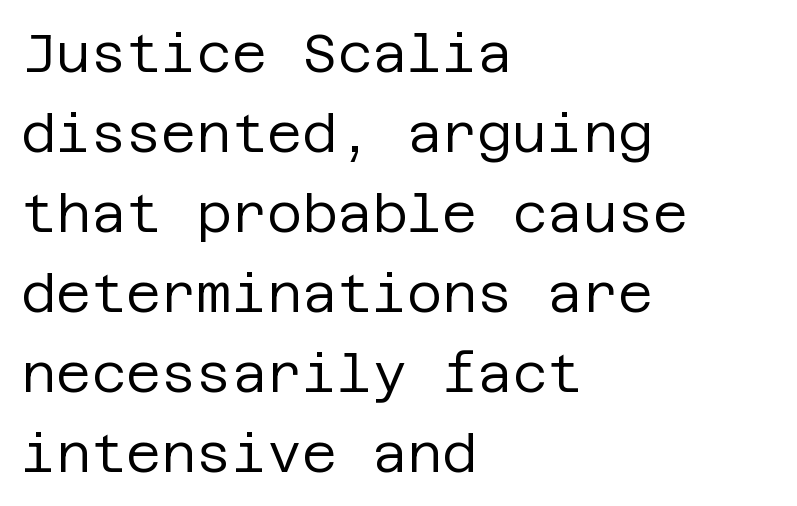
{"serif": "no", "italic": "no", "bold": "no", "weight": "regular", "width": "normal", "stroke_contrast": "low", "x_height": "large", "underline": "no", "align": "left", "line_spacing": "normal", "line_spacing_ratio": 1.48, "letter_spacing": "normal", "letter_spacing_em": 0.0, "glyph_px": 54}
